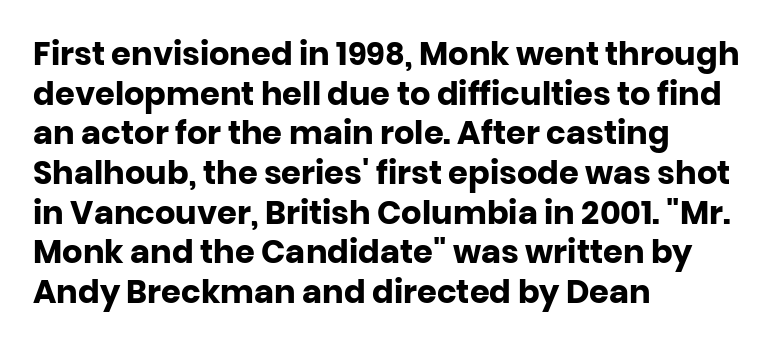
Q: Is the text bold? A: Yes.
Q: Is the text italic (slanted)? A: No, it is upright.
Q: Is the typeface a serif or a sans-serif typeface? A: Sans-serif.
Q: Is the text underlined? A: No.
Q: How is the paragraph aligned? A: Left-aligned.
Q: Is the spacing between letters normal or unusually wide? A: Normal.
Q: Width (condensed, normal, or wide)? A: Normal.
Q: Stroke contrast? A: Low.
Q: x-height? A: Large.
Q: Monospaced? A: No.
